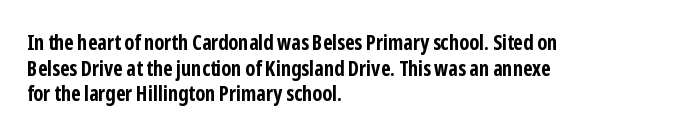
The image shows 21 px bold type, upright; set left-aligned, line spacing 1.22x, normal letter spacing, not underlined.
